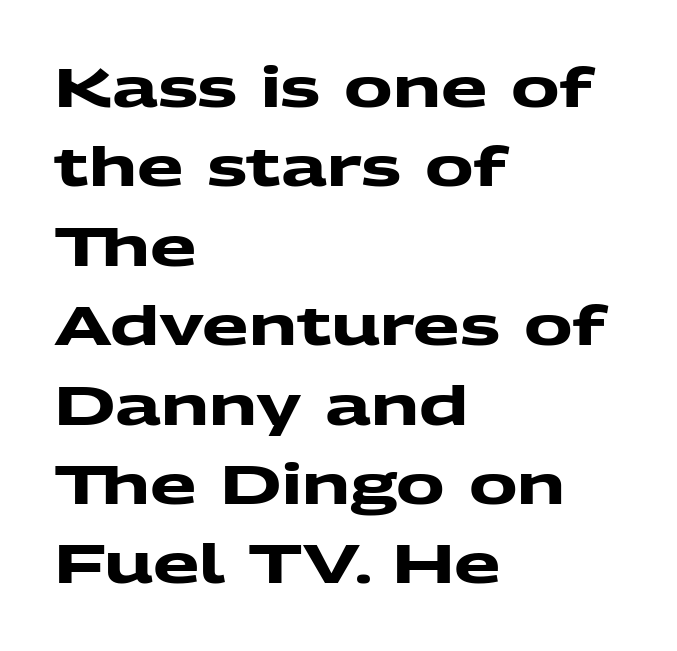
{"serif": "no", "bold": "yes", "weight": "heavy", "width": "wide", "stroke_contrast": "medium", "x_height": "medium", "monospaced": "no", "underline": "no", "align": "left", "line_spacing": "normal", "line_spacing_ratio": 1.47, "letter_spacing": "normal", "letter_spacing_em": 0.0, "glyph_px": 54}
